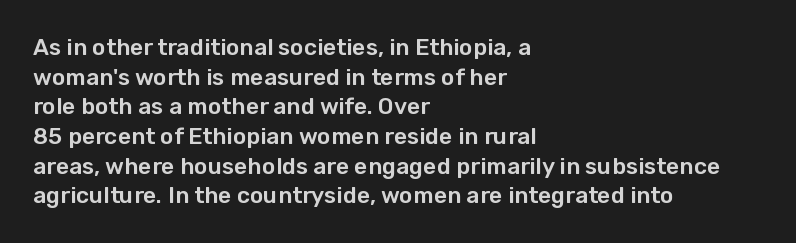
The image shows 23 px text type, upright; set left-aligned, normal line spacing (1.29x), normal letter spacing, not underlined.
